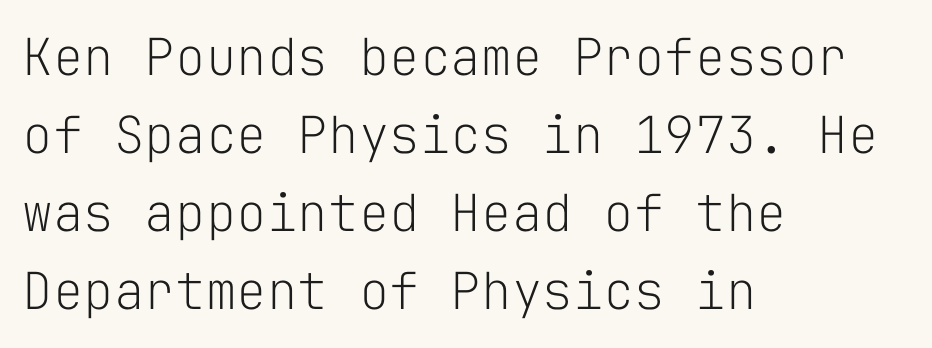
Q: Is the text bold? A: No.
Q: Is the text italic (slanted)? A: No, it is upright.
Q: Is the typeface a serif or a sans-serif typeface? A: Sans-serif.
Q: Is the text underlined? A: No.
Q: How is the paragraph aligned? A: Left-aligned.
Q: Is the spacing between letters normal or unusually wide? A: Normal.
Q: Is the spacing between lines tight, normal or loose? A: Normal.
Q: Width (condensed, normal, or wide)? A: Normal.
Q: Stroke contrast? A: Low.
Q: x-height? A: Medium.
Q: Monospaced? A: Yes.
